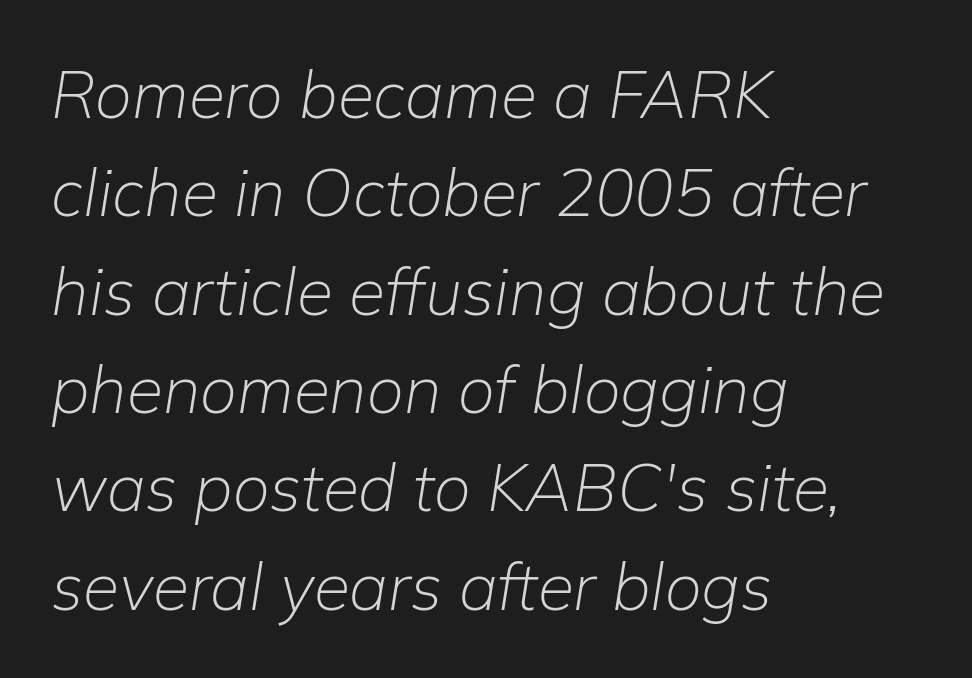
Q: Is the text bold? A: No.
Q: Is the text italic (slanted)? A: Yes, it leans right by about 9 degrees.
Q: Is the text underlined? A: No.
Q: How is the paragraph aligned? A: Left-aligned.
Q: Is the spacing between letters normal or unusually wide? A: Normal.
Q: Is the spacing between lines tight, normal or loose? A: Normal.
Q: Width (condensed, normal, or wide)? A: Normal.
Q: Stroke contrast? A: Low.
Q: x-height? A: Medium.
Q: Monospaced? A: No.
